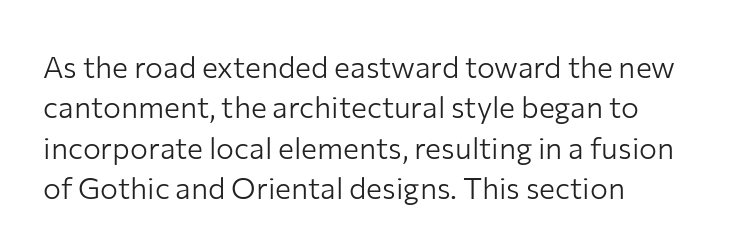
The passage shown is not bold in any degree. Upright lettering throughout. In terms of letterform style, serifs are entirely absent. Here the designer chose a conventional face with non-uniform glyph widths.
